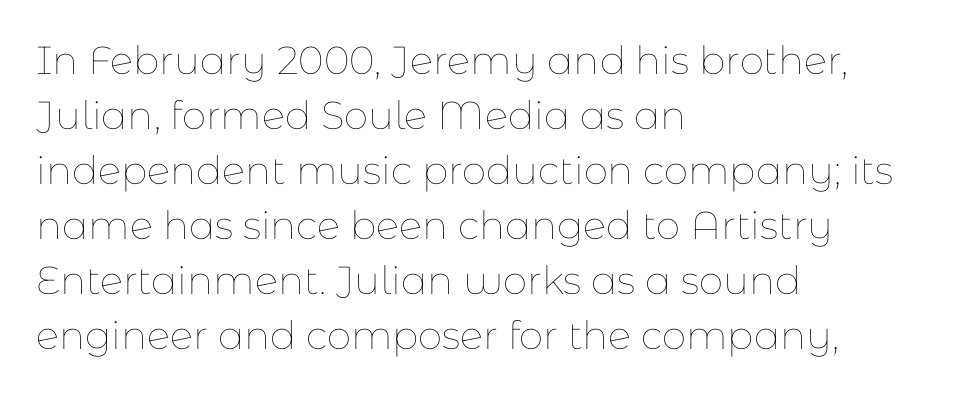
The image shows 39 px thin type, upright; set left-aligned, normal line spacing (1.41x), normal letter spacing, not underlined; low stroke contrast and a medium x-height.
